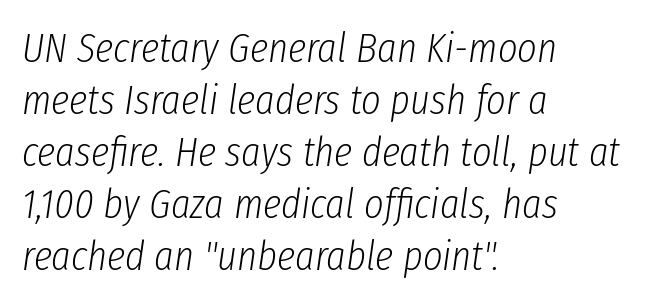
Q: Is the text bold? A: No.
Q: Is the text italic (slanted)? A: Yes, it leans right by about 8 degrees.
Q: Is the text underlined? A: No.
Q: How is the paragraph aligned? A: Left-aligned.
Q: Is the spacing between letters normal or unusually wide? A: Normal.
Q: Width (condensed, normal, or wide)? A: Condensed.
Q: Stroke contrast? A: Low.
Q: x-height? A: Medium.
Q: Monospaced? A: No.
